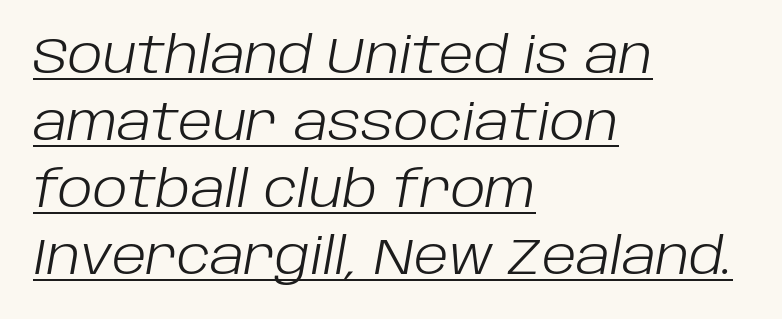
Q: Is the text bold? A: No.
Q: Is the text italic (slanted)? A: Yes, it leans right by about 10 degrees.
Q: Is the text underlined? A: Yes.
Q: How is the paragraph aligned? A: Left-aligned.
Q: Is the spacing between letters normal or unusually wide? A: Normal.
Q: Is the spacing between lines tight, normal or loose? A: Normal.
Q: Width (condensed, normal, or wide)? A: Normal.
Q: Stroke contrast? A: Low.
Q: x-height? A: Large.
Q: Monospaced? A: No.
